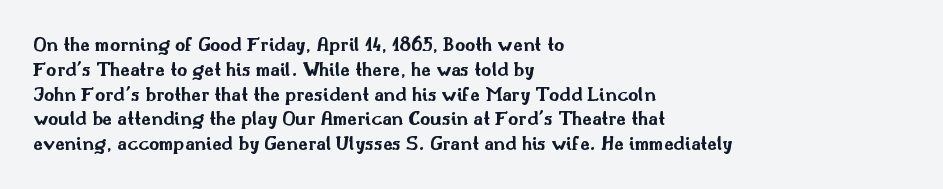
Line starts are locked; line ends wander. Tracking value appears to be zero — textbook default spacing. Style check: upright. Rule under the text: the space is simply empty. Heavy-handed strokes throughout: this text is bold.
